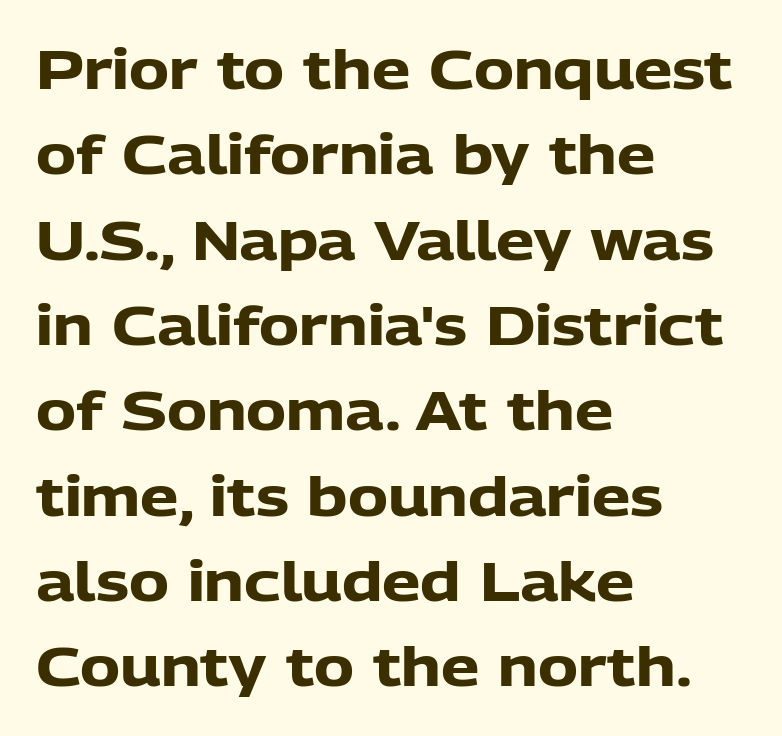
Q: Is the text bold? A: Yes.
Q: Is the text italic (slanted)? A: No, it is upright.
Q: Is the typeface a serif or a sans-serif typeface? A: Sans-serif.
Q: Is the text underlined? A: No.
Q: How is the paragraph aligned? A: Left-aligned.
Q: Is the spacing between letters normal or unusually wide? A: Normal.
Q: Is the spacing between lines tight, normal or loose? A: Normal.
Q: Width (condensed, normal, or wide)? A: Normal.
Q: Stroke contrast? A: Low.
Q: x-height? A: Medium.
Q: Monospaced? A: No.
